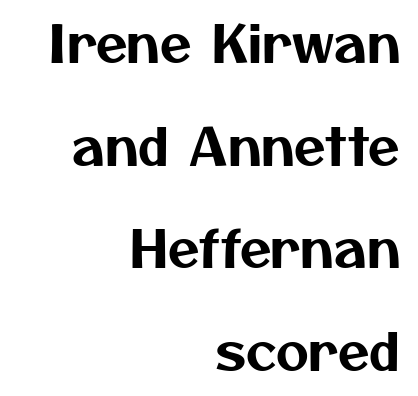
The image shows 51 px sans-serif type; set right-aligned, loose line spacing (2.01x), normal letter spacing, not underlined; medium stroke contrast and a medium x-height.
